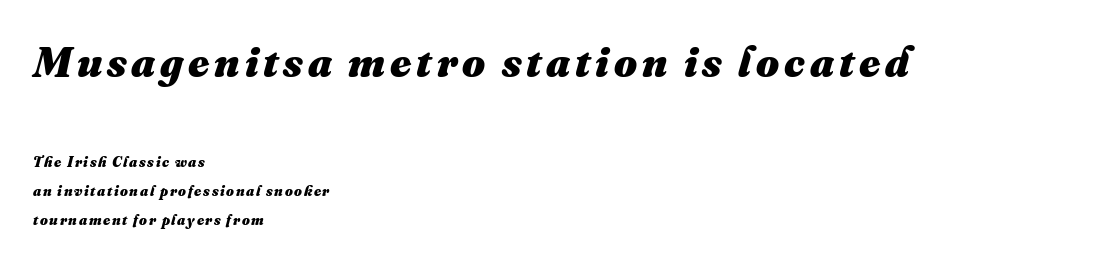
The image shows 44 px heavy type; set left-aligned, loose line spacing (1.91x), not underlined; the first (top) block is 2.93x larger; medium stroke contrast and a small x-height.
